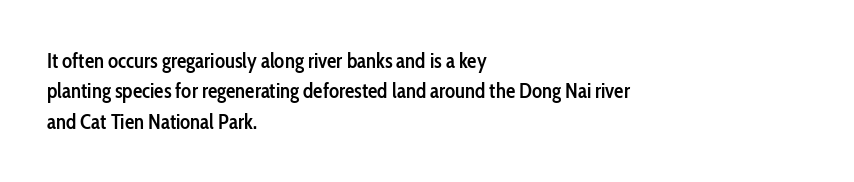
Inter-character spacing is left at the font's built-in metrics. Posture: straight, roman, zero tilt. These lines carry some extra weight — a demibold, not a full bold. The paragraph has a hard left edge and a soft right edge. Regular leading. Decoration check: the copy has no underline.
